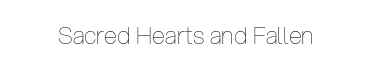
{"italic": "no", "bold": "no", "underline": "no", "letter_spacing": "normal", "letter_spacing_em": 0.0, "glyph_px": 24}
